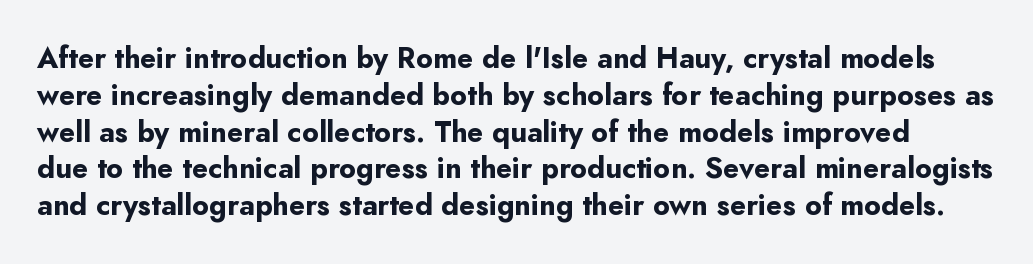
The image shows 29 px bold sans-serif type, upright; set normal line spacing (1.27x), normal letter spacing, not underlined; low stroke contrast and a small x-height.
